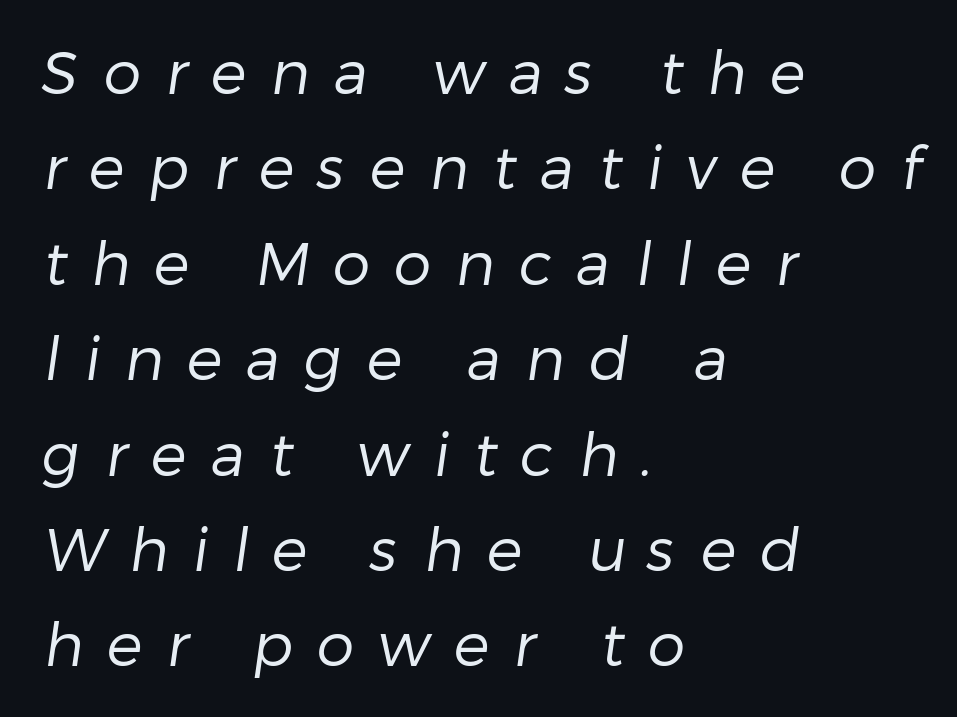
{"serif": "no", "bold": "no", "weight": "regular", "width": "normal", "stroke_contrast": "low", "x_height": "medium", "monospaced": "no", "underline": "no", "align": "left", "line_spacing": "normal", "line_spacing_ratio": 1.59, "letter_spacing": "wide", "letter_spacing_em": 0.4, "glyph_px": 60}
